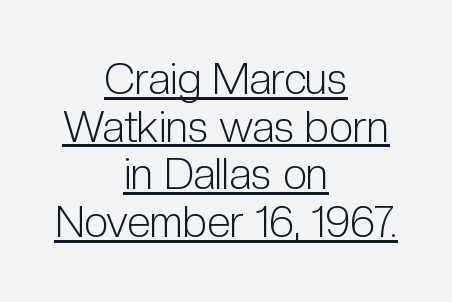
The designer went with a sans here, leaving each stem footless. The lettering is marked with a stroke running underneath it. Ink coverage per letter is moderate at most. Both edges are ragged and mirror each other, which tells us the setting is centered. Standard letterfit; no display-style spreading of the glyphs. If you measured baseline to baseline, you'd find a short distance.
